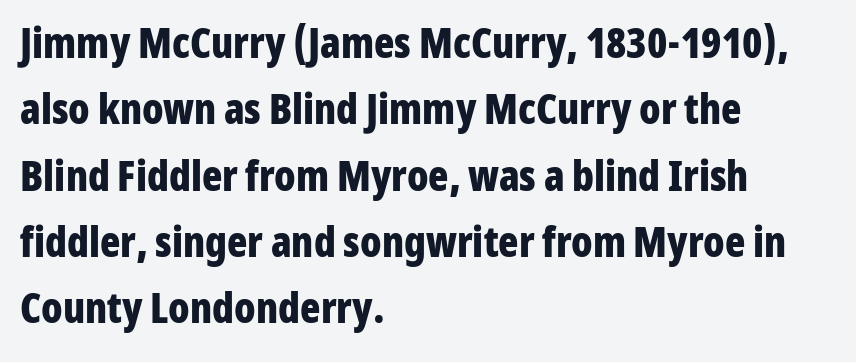
{"serif": "no", "italic": "no", "bold": "yes", "weight": "bold", "width": "condensed", "stroke_contrast": "low", "x_height": "medium", "monospaced": "no", "underline": "no", "align": "left", "line_spacing": "normal", "line_spacing_ratio": 1.58, "letter_spacing": "normal", "letter_spacing_em": 0.0, "glyph_px": 42}
